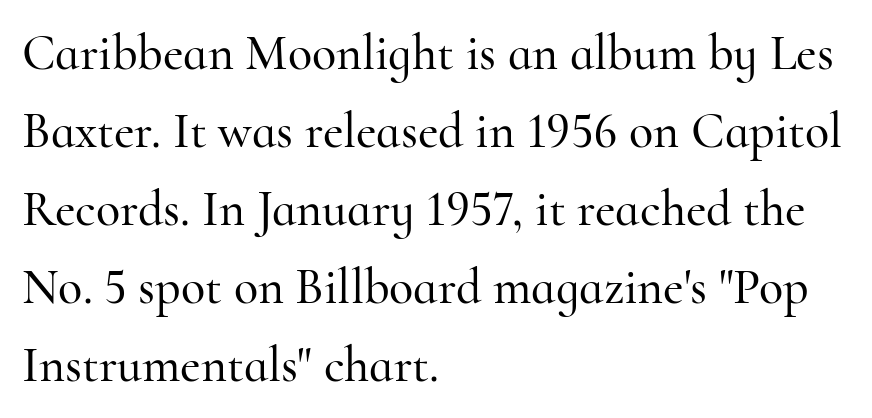
{"serif": "yes", "italic": "no", "width": "normal", "stroke_contrast": "high", "x_height": "small", "monospaced": "no", "underline": "no", "align": "left", "line_spacing": "normal", "line_spacing_ratio": 1.56, "letter_spacing": "normal", "letter_spacing_em": 0.0, "glyph_px": 50}
